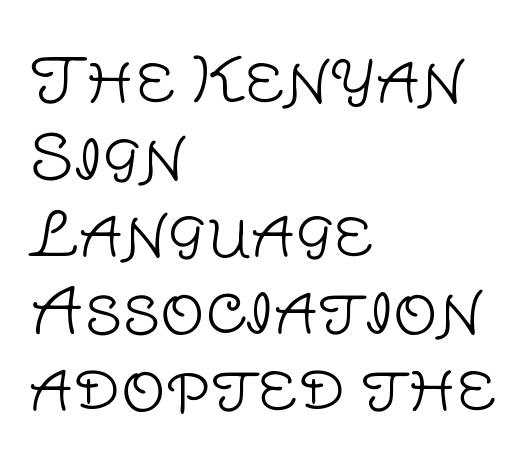
The image shows 62 px light sans-serif type; set left-aligned, line spacing 1.24x, normal letter spacing, not underlined; low stroke contrast and a large x-height.
